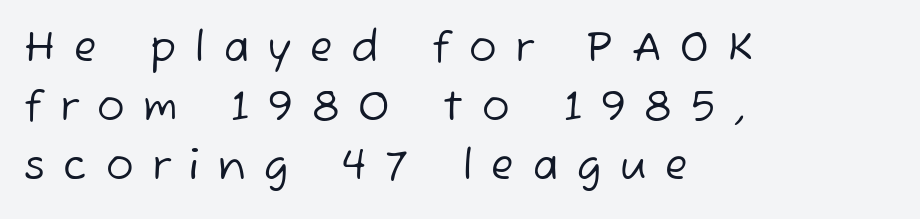
{"serif": "no", "bold": "no", "weight": "regular", "width": "normal", "stroke_contrast": "low", "x_height": "medium", "monospaced": "no", "underline": "no", "align": "left", "line_spacing": "normal", "line_spacing_ratio": 1.44, "letter_spacing": "wide", "letter_spacing_em": 0.46, "glyph_px": 41}
